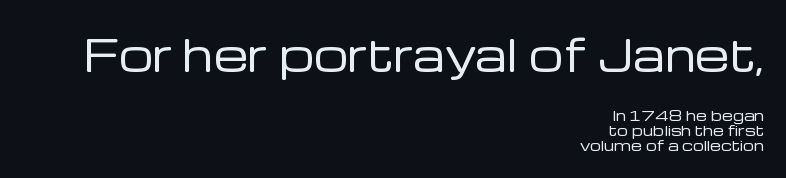
{"serif": "no", "italic": "no", "bold": "no", "weight": "regular", "width": "normal", "stroke_contrast": "low", "x_height": "medium", "monospaced": "no", "underline": "no", "align": "right", "line_spacing": "tight", "line_spacing_ratio": 1.1, "letter_spacing": "normal", "letter_spacing_em": 0.0, "larger_block": "first", "size_ratio": 3.07, "glyph_px": 43}
